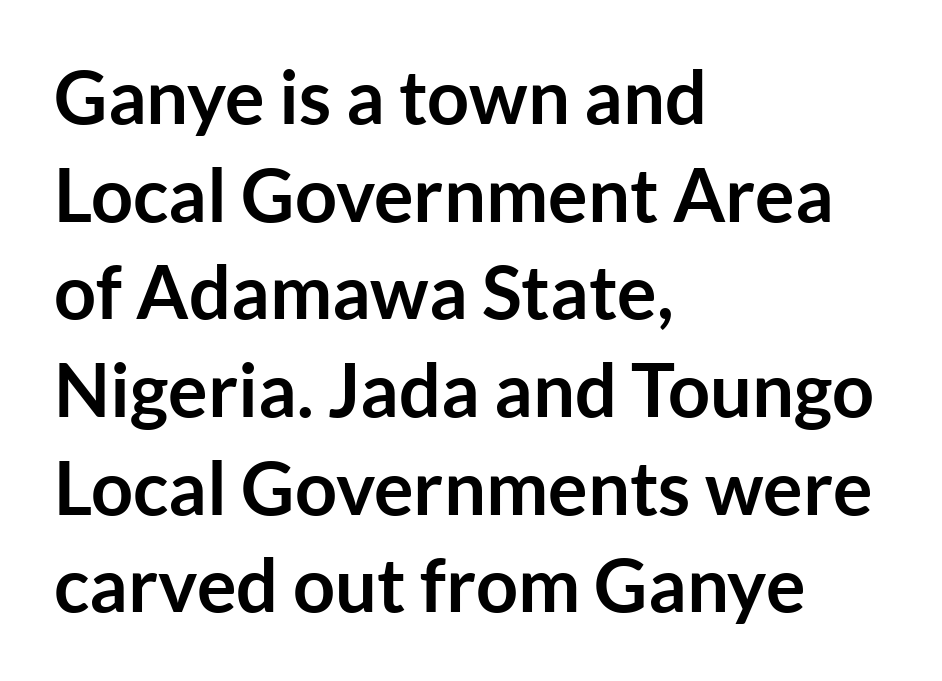
Letterform terminals end flat and unadorned throughout the passage. Words appear dense and cohesive because spacing is normal. The rows are spaced the way most documents space them. Characters remain perfectly vertical along every line. Caption: bold face, heavy strokes. Think of a printed novel: that variable character pitch is what you see here.
